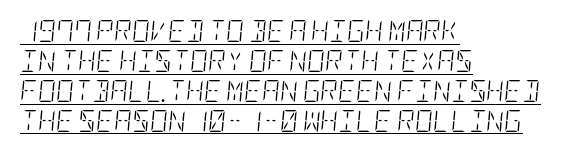
Q: Is the text bold? A: No.
Q: Is the text italic (slanted)? A: Yes, it leans right by about 5 degrees.
Q: Is the text underlined? A: Yes.
Q: How is the paragraph aligned? A: Left-aligned.
Q: Is the spacing between letters normal or unusually wide? A: Normal.
Q: Is the spacing between lines tight, normal or loose? A: Normal.
